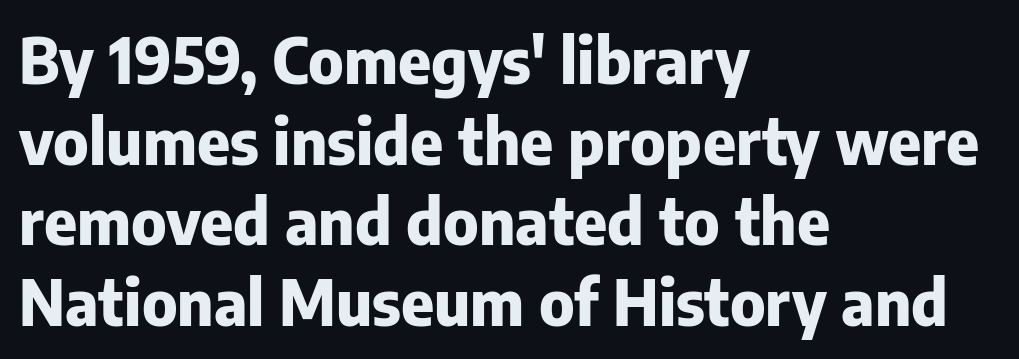
The passage shown is not underscored anywhere. Summary of vertical rhythm: regular, with standard interline spacing. Every character sits straight up, as roman type does. These words are printed bold, with thick strokes throughout. The face used here is rendered with its standard letterfit. The letters advance in unequal steps, a hallmark of proportional type.
